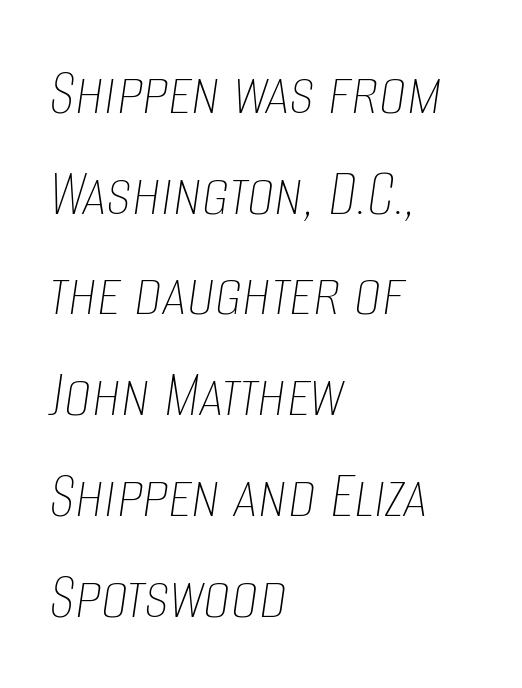
The image shows 69 px thin, condensed type, italic (leaning right); set left-aligned, normal line spacing (1.46x), normal letter spacing, not underlined; low stroke contrast and a large x-height.
